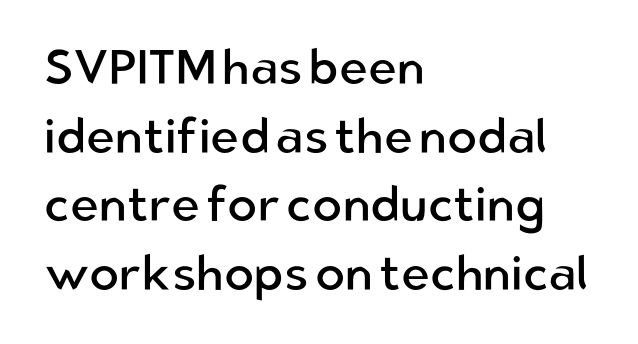
Q: Is the text bold? A: No.
Q: Is the text italic (slanted)? A: No, it is upright.
Q: Is the typeface a serif or a sans-serif typeface? A: Sans-serif.
Q: Is the text underlined? A: No.
Q: How is the paragraph aligned? A: Left-aligned.
Q: Is the spacing between letters normal or unusually wide? A: Normal.
Q: Is the spacing between lines tight, normal or loose? A: Normal.
Q: Width (condensed, normal, or wide)? A: Normal.
Q: Stroke contrast? A: Low.
Q: x-height? A: Medium.
Q: Monospaced? A: No.
